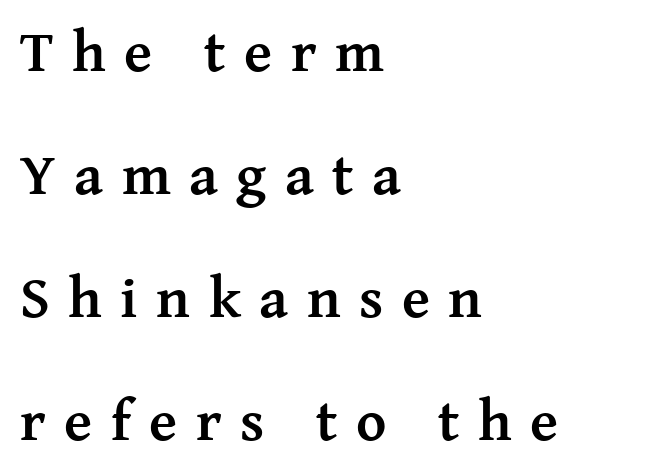
Q: Is the text bold? A: Yes.
Q: Is the text italic (slanted)? A: No, it is upright.
Q: Is the typeface a serif or a sans-serif typeface? A: Serif.
Q: Is the text underlined? A: No.
Q: How is the paragraph aligned? A: Left-aligned.
Q: Is the spacing between letters normal or unusually wide? A: Unusually wide.
Q: Is the spacing between lines tight, normal or loose? A: Loose.
Q: Width (condensed, normal, or wide)? A: Normal.
Q: Stroke contrast? A: Medium.
Q: x-height? A: Medium.
Q: Monospaced? A: No.
